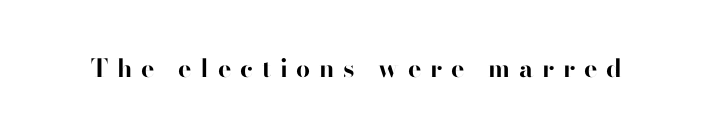
{"italic": "no", "bold": "yes", "underline": "no", "letter_spacing": "wide", "letter_spacing_em": 0.35, "glyph_px": 25}
